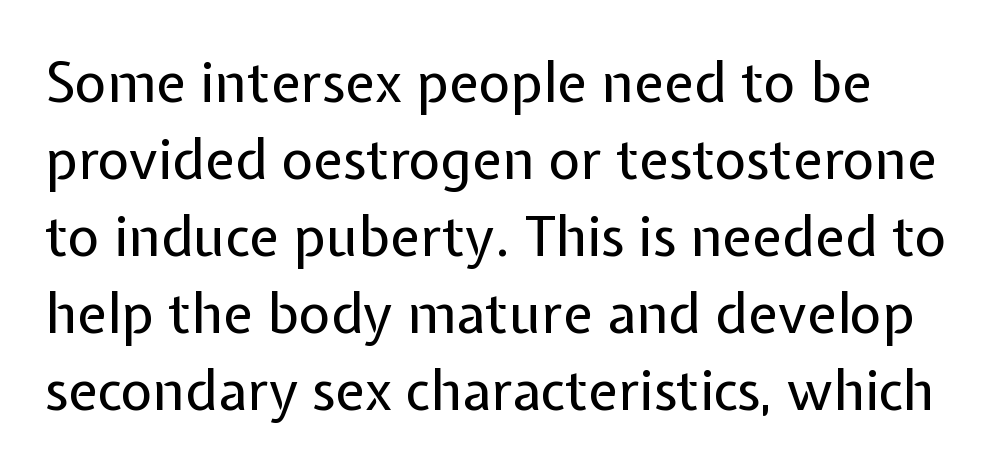
The image shows 55 px regular-weight sans-serif type, upright; set normal line spacing (1.4x), normal letter spacing, not underlined; low stroke contrast and a medium x-height.
